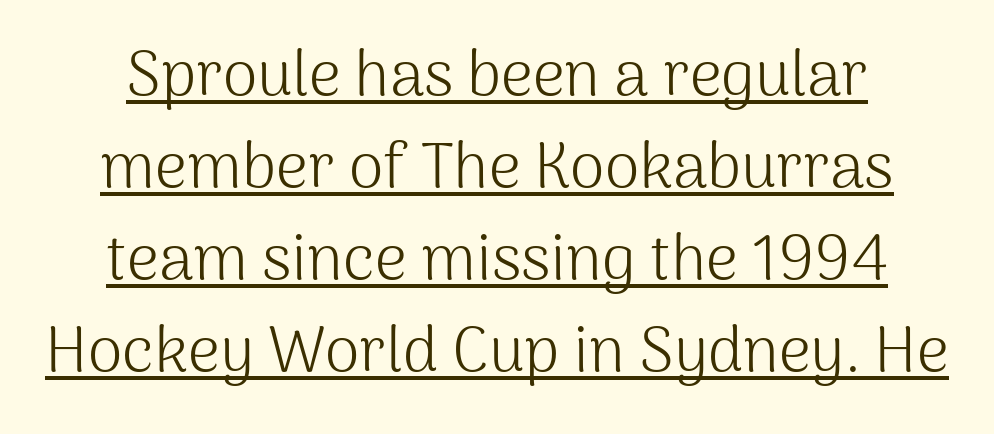
Q: Is the text bold? A: No.
Q: Is the text italic (slanted)? A: No, it is upright.
Q: Is the typeface a serif or a sans-serif typeface? A: Sans-serif.
Q: Is the text underlined? A: Yes.
Q: How is the paragraph aligned? A: Centered.
Q: Is the spacing between letters normal or unusually wide? A: Normal.
Q: Is the spacing between lines tight, normal or loose? A: Normal.
Q: Width (condensed, normal, or wide)? A: Normal.
Q: Stroke contrast? A: Medium.
Q: x-height? A: Medium.
Q: Monospaced? A: No.
